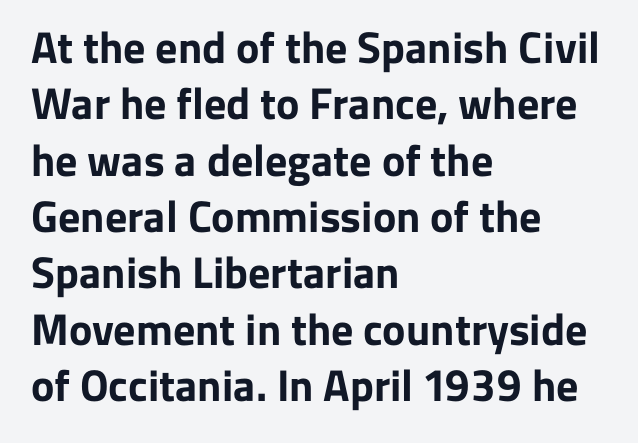
{"serif": "no", "italic": "no", "bold": "yes", "weight": "bold", "width": "normal", "stroke_contrast": "low", "x_height": "medium", "monospaced": "no", "underline": "no", "align": "left", "line_spacing": "normal", "line_spacing_ratio": 1.28, "letter_spacing": "normal", "letter_spacing_em": 0.0, "glyph_px": 44}
